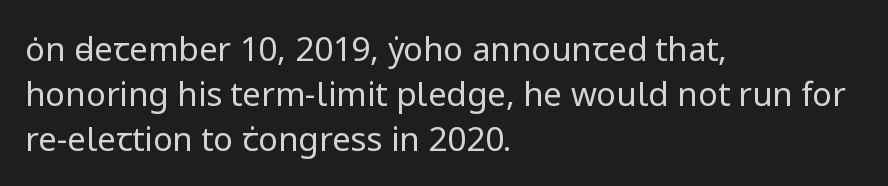
{"serif": "no", "italic": "no", "bold": "no", "weight": "regular", "width": "normal", "stroke_contrast": "low", "x_height": "medium", "monospaced": "no", "underline": "no", "align": "left", "line_spacing": "normal", "line_spacing_ratio": 1.36, "letter_spacing": "normal", "letter_spacing_em": 0.0, "glyph_px": 33}
